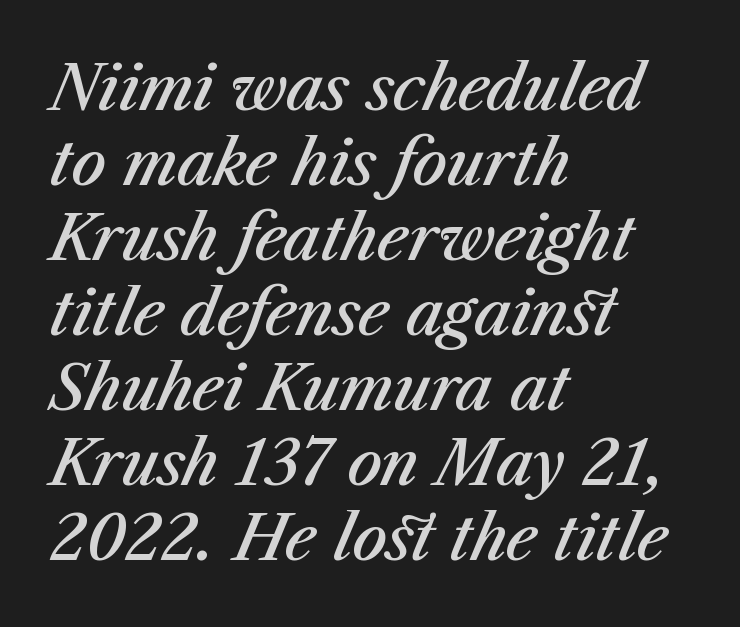
Standard letterfit; no display-style spreading of the glyphs. Each letter keeps its own natural width here, so spacing adapts to shape. A semibold gives these letters moderate extra thickness, short of bold. Reading down the block, your eye returns to a fixed left position each line. Would a proofreader flag this as italicized? Yes.
